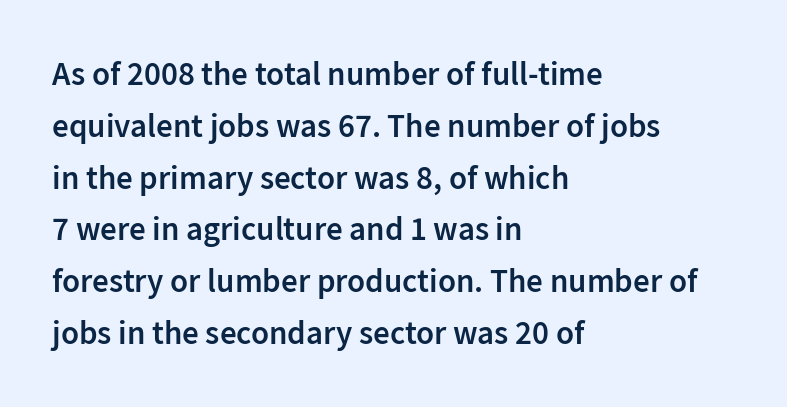
Q: Is the text bold? A: Semi-bold.
Q: Is the text italic (slanted)? A: No, it is upright.
Q: Is the typeface a serif or a sans-serif typeface? A: Sans-serif.
Q: Is the text underlined? A: No.
Q: How is the paragraph aligned? A: Left-aligned.
Q: Is the spacing between letters normal or unusually wide? A: Normal.
Q: Is the spacing between lines tight, normal or loose? A: Normal.
Q: Width (condensed, normal, or wide)? A: Normal.
Q: Stroke contrast? A: Low.
Q: x-height? A: Medium.
Q: Monospaced? A: No.
